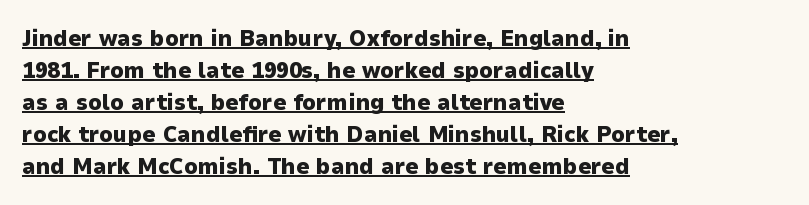
Q: Is the text bold? A: Yes.
Q: Is the text italic (slanted)? A: No, it is upright.
Q: Is the text underlined? A: Yes.
Q: How is the paragraph aligned? A: Left-aligned.
Q: Is the spacing between letters normal or unusually wide? A: Normal.
Q: Is the spacing between lines tight, normal or loose? A: Normal.
